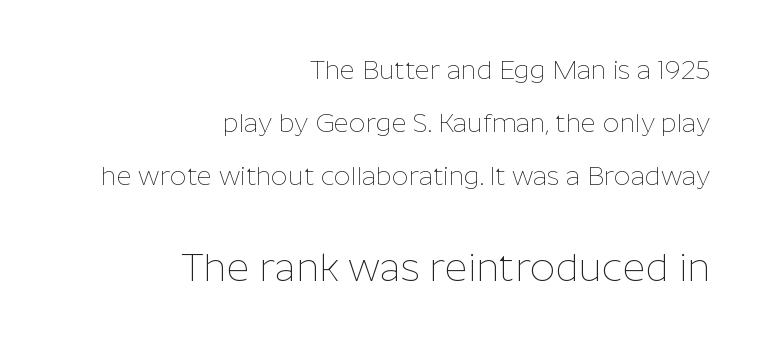
Q: Is the text bold? A: No.
Q: Is the text italic (slanted)? A: No, it is upright.
Q: Is the typeface a serif or a sans-serif typeface? A: Sans-serif.
Q: Is the text underlined? A: No.
Q: How is the paragraph aligned? A: Right-aligned.
Q: Is the spacing between letters normal or unusually wide? A: Normal.
Q: Is the spacing between lines tight, normal or loose? A: Loose.
Q: Which block of text is set in a larger size, the first (top) or the second (bottom)? A: The second (bottom) one.
Q: Width (condensed, normal, or wide)? A: Normal.
Q: Stroke contrast? A: Low.
Q: x-height? A: Medium.
Q: Monospaced? A: No.
